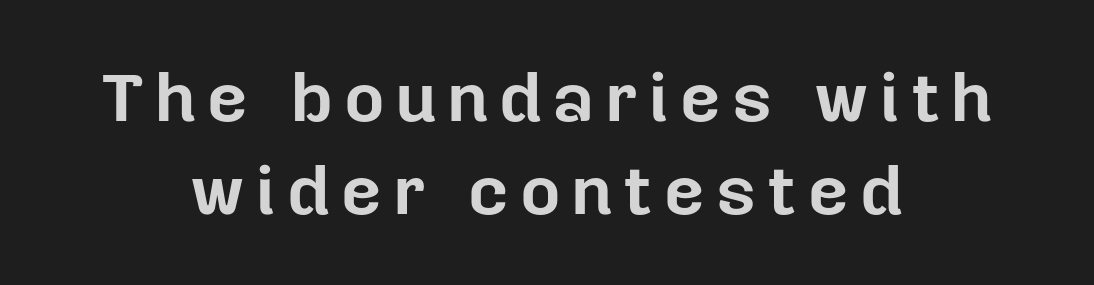
A typesetter would label this face a sans. Do the characters align in a grid? No, the font is proportional. Is there any slant? The stems are plumb. One-word summary of the alignment: center. This is heavy type, rendered in bold.
